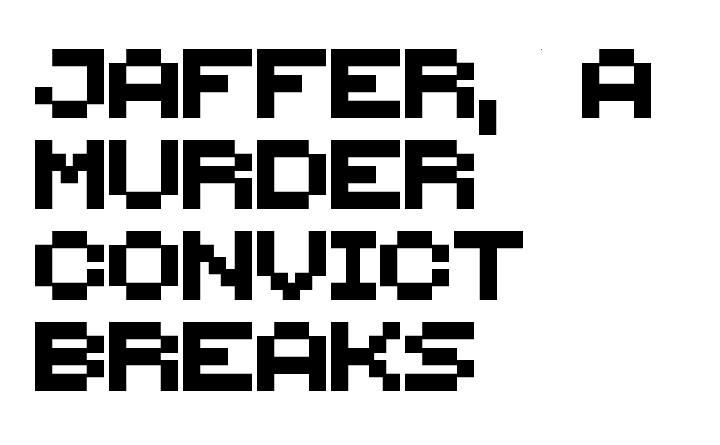
{"serif": "no", "width": "normal", "stroke_contrast": "medium", "x_height": "large", "monospaced": "no", "underline": "no", "align": "left", "line_spacing": "normal", "line_spacing_ratio": 1.32, "letter_spacing": "normal", "letter_spacing_em": 0.0, "glyph_px": 69}
